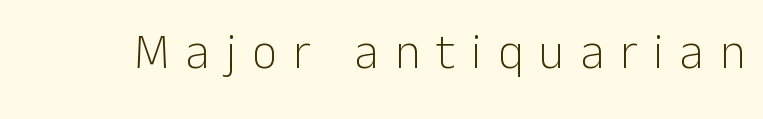
The image shows 49 px light sans-serif type, upright; set unusually wide letter spacing (+0.33 em), not underlined; low stroke contrast and a medium x-height.
